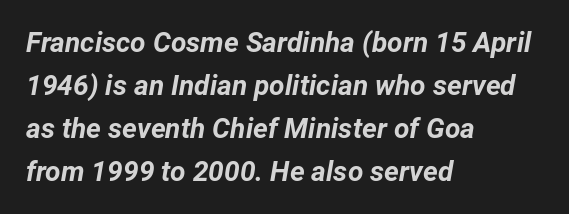
The image shows 28 px bold type, italic (leaning right); set left-aligned, normal line spacing (1.53x), normal letter spacing, not underlined; low stroke contrast and a medium x-height.
